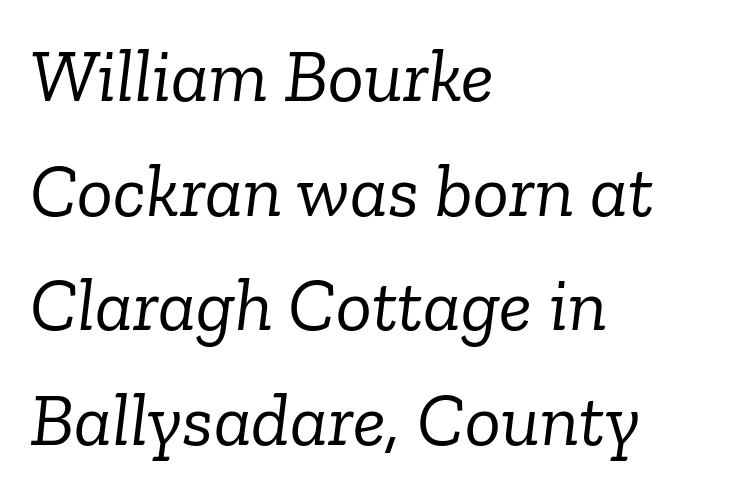
The image shows 75 px light serif type, italic (leaning right); set left-aligned, normal line spacing (1.53x), normal letter spacing, not underlined; low stroke contrast and a medium x-height.
